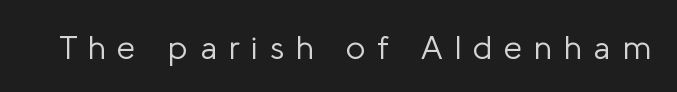
{"serif": "no", "italic": "no", "bold": "no", "weight": "light", "width": "normal", "stroke_contrast": "low", "x_height": "medium", "monospaced": "no", "underline": "no", "letter_spacing": "wide", "letter_spacing_em": 0.35, "glyph_px": 33}
